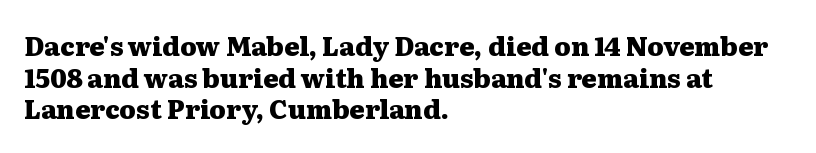
I'd describe the lettering as bold — thick and assertive. Words appear dense and cohesive because spacing is normal. Reading down the block, your eye returns to a fixed left position each line. The lettering holds an erect, upright posture throughout. Descender tails drop into unmarked territory.
